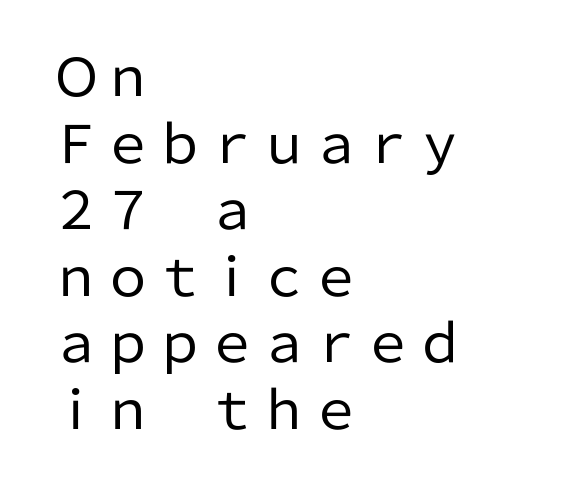
{"serif": "no", "italic": "no", "bold": "no", "weight": "regular", "width": "normal", "stroke_contrast": "low", "x_height": "medium", "monospaced": "no", "underline": "no", "align": "left", "line_spacing": "normal", "line_spacing_ratio": 1.28, "letter_spacing": "normal", "letter_spacing_em": 0.0, "glyph_px": 52}
